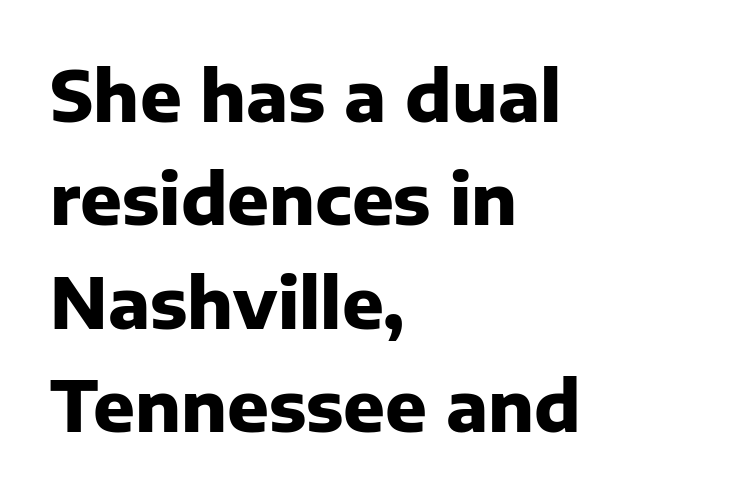
{"serif": "no", "italic": "no", "bold": "yes", "weight": "heavy", "width": "normal", "stroke_contrast": "low", "x_height": "medium", "monospaced": "no", "underline": "no", "align": "left", "line_spacing": "normal", "line_spacing_ratio": 1.5, "letter_spacing": "normal", "letter_spacing_em": 0.0, "glyph_px": 69}
